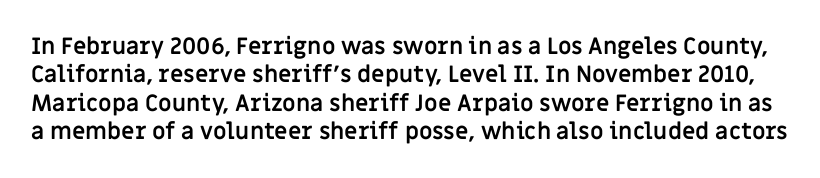
Q: Is the text bold? A: Yes.
Q: Is the text italic (slanted)? A: No, it is upright.
Q: Is the text underlined? A: No.
Q: Is the spacing between letters normal or unusually wide? A: Normal.
